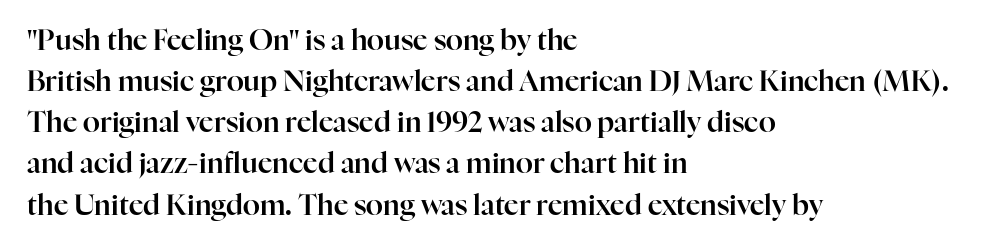
Q: Is the text italic (slanted)? A: No, it is upright.
Q: Is the typeface a serif or a sans-serif typeface? A: Serif.
Q: Is the text underlined? A: No.
Q: How is the paragraph aligned? A: Left-aligned.
Q: Is the spacing between letters normal or unusually wide? A: Normal.
Q: Is the spacing between lines tight, normal or loose? A: Normal.
Q: Width (condensed, normal, or wide)? A: Normal.
Q: Stroke contrast? A: High.
Q: x-height? A: Medium.
Q: Monospaced? A: No.
